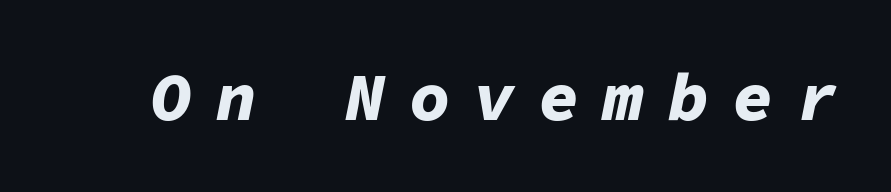
Q: Is the text bold? A: Yes.
Q: Is the text italic (slanted)? A: Yes, it leans right by about 11 degrees.
Q: Is the text underlined? A: No.
Q: Is the spacing between letters normal or unusually wide? A: Unusually wide.
Q: Width (condensed, normal, or wide)? A: Normal.
Q: Stroke contrast? A: Low.
Q: x-height? A: Medium.
Q: Monospaced? A: Yes.
